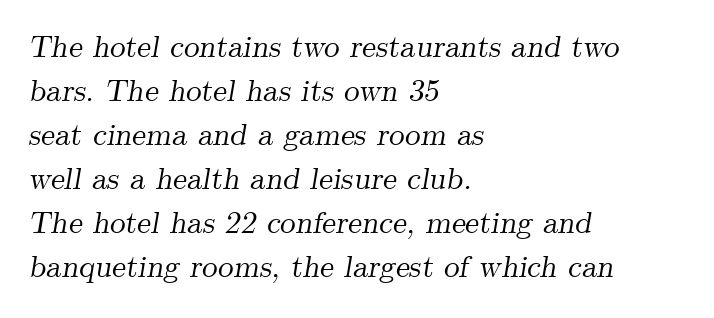
Bare-footed words on every line. The typeface chosen for these lines features serifs. The paragraph has a hard left edge and a soft right edge. Summary of vertical rhythm: regular, with standard interline spacing. The face used here is proportionally spaced, like ordinary book or web type.
